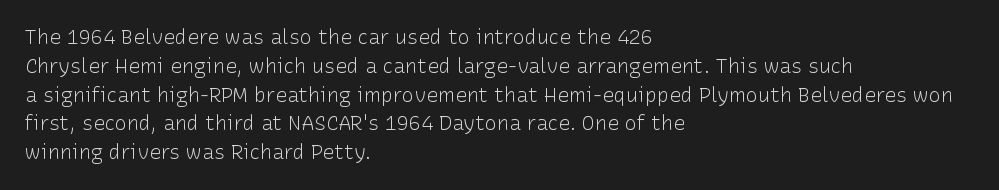
Q: Is the text bold? A: No.
Q: Is the text italic (slanted)? A: No, it is upright.
Q: Is the text underlined? A: No.
Q: How is the paragraph aligned? A: Left-aligned.
Q: Is the spacing between letters normal or unusually wide? A: Normal.
Q: Is the spacing between lines tight, normal or loose? A: Normal.
